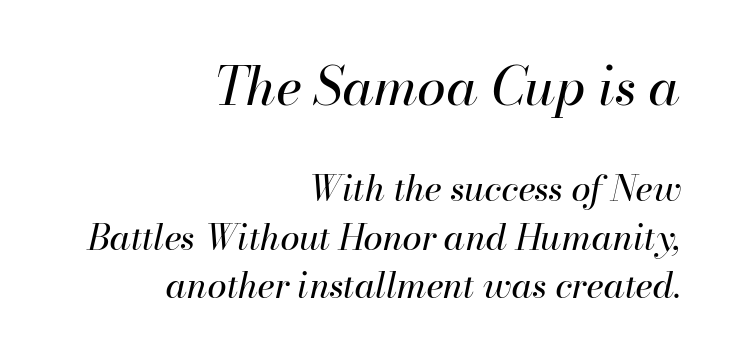
The image shows 52 px regular-weight type, italic (leaning right); set right-aligned, normal line spacing (1.39x), normal letter spacing, not underlined; the first (top) block is 1.49x larger; high stroke contrast and a small x-height.
